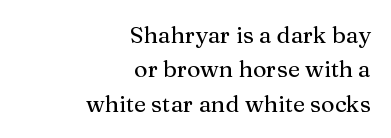
Q: Is the text italic (slanted)? A: No, it is upright.
Q: Is the text underlined? A: No.
Q: How is the paragraph aligned? A: Right-aligned.
Q: Is the spacing between letters normal or unusually wide? A: Normal.
Q: Is the spacing between lines tight, normal or loose? A: Normal.
